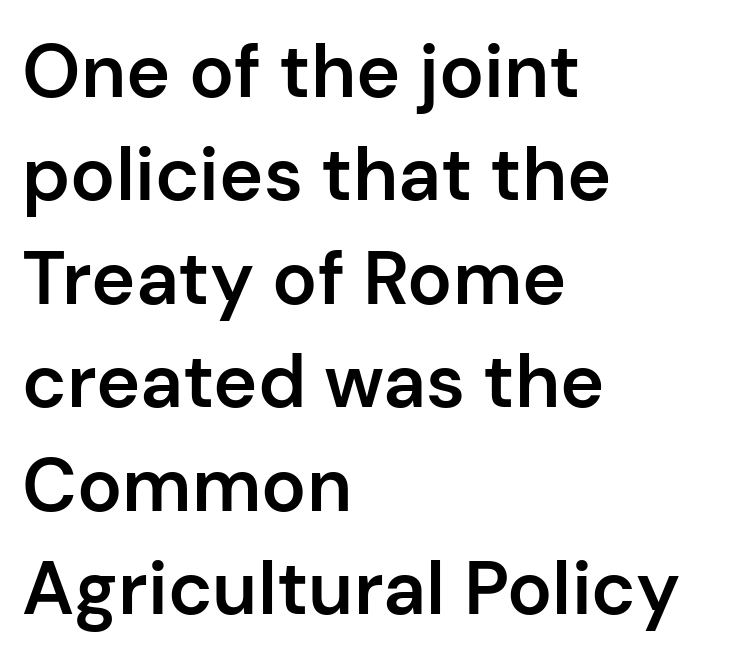
{"serif": "no", "italic": "no", "bold": "semi", "weight": "semibold", "width": "normal", "stroke_contrast": "low", "x_height": "medium", "monospaced": "no", "underline": "no", "align": "left", "line_spacing": "normal", "line_spacing_ratio": 1.38, "letter_spacing": "normal", "letter_spacing_em": 0.0, "glyph_px": 75}
